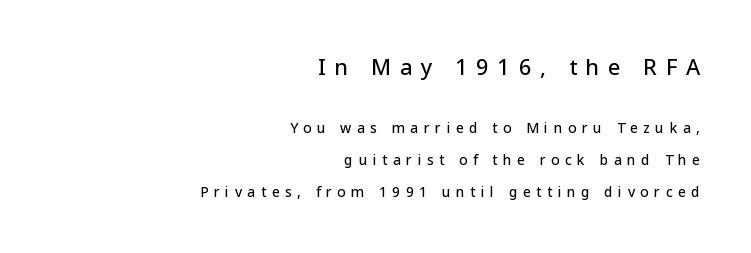
In CSS terms this would be text-align: right. The upper block of text is set noticeably larger than the block beneath it. The space directly below the letters is spotless. This sample uses an upright cut, with every glyph sitting square on the baseline. These lines stand farther apart than default settings would place them.
